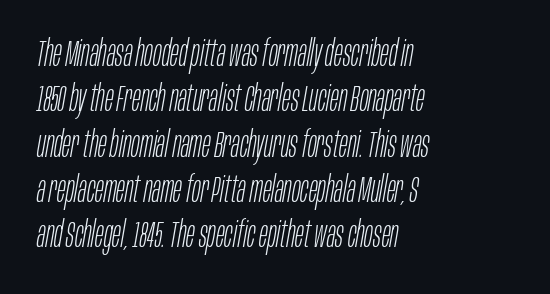
The image shows 36 px light, condensed type, italic (leaning right); set left-aligned, normal line spacing (1.26x), normal letter spacing, not underlined; low stroke contrast and a large x-height.
